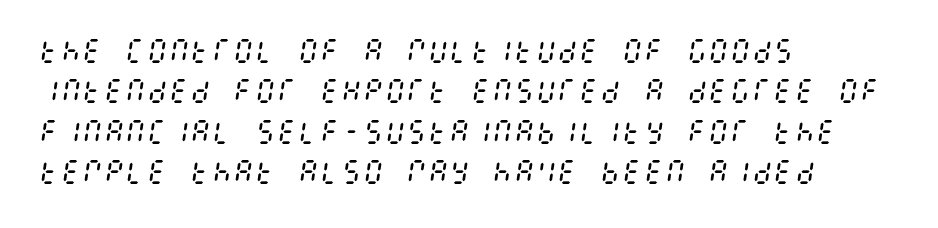
{"italic": "yes", "lean": "right", "slant_degrees": 8, "bold": "no", "underline": "no", "align": "left", "line_spacing": "normal", "line_spacing_ratio": 1.5, "letter_spacing": "normal", "letter_spacing_em": 0.0, "glyph_px": 27}
